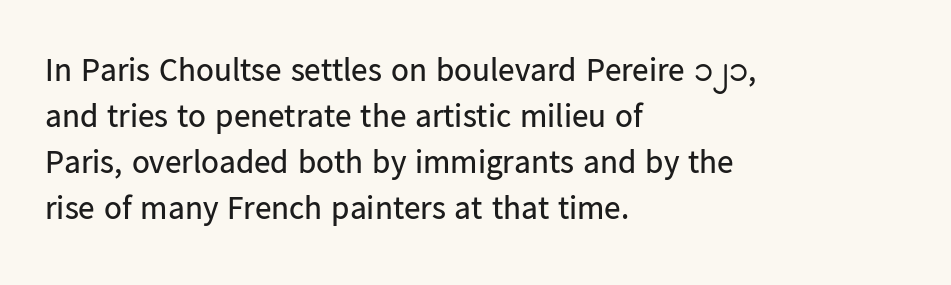
The image shows 33 px regular-weight sans-serif type, upright; set left-aligned, normal line spacing (1.39x), normal letter spacing, not underlined; low stroke contrast and a medium x-height.
